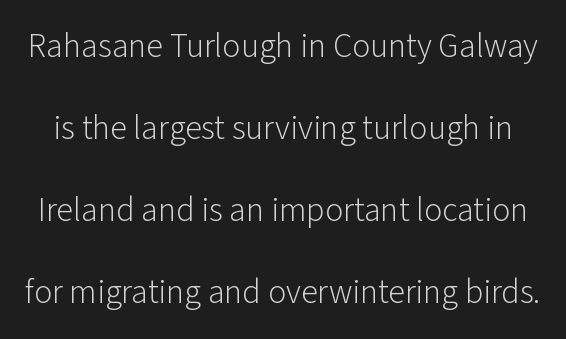
{"serif": "no", "italic": "no", "bold": "no", "weight": "light", "width": "normal", "stroke_contrast": "low", "x_height": "medium", "monospaced": "no", "underline": "no", "line_spacing": "loose", "line_spacing_ratio": 2.41, "letter_spacing": "normal", "letter_spacing_em": 0.0, "glyph_px": 34}
